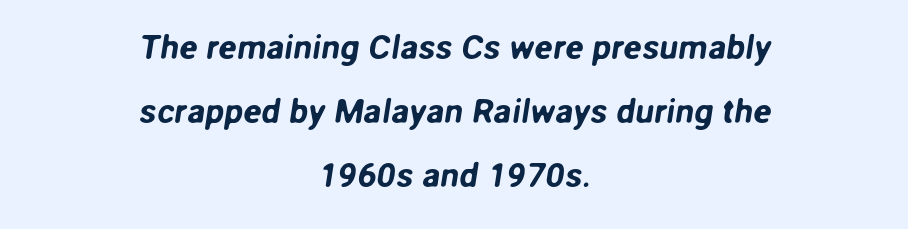
Regarding serifs, this sample does without them. Characters follow at the spacing the type designer built in. Visually the block forms a symmetrical silhouette, jagged on both flanks. Underlining? Definitely not there. Proportional: the letters do not fall into vertical columns.
